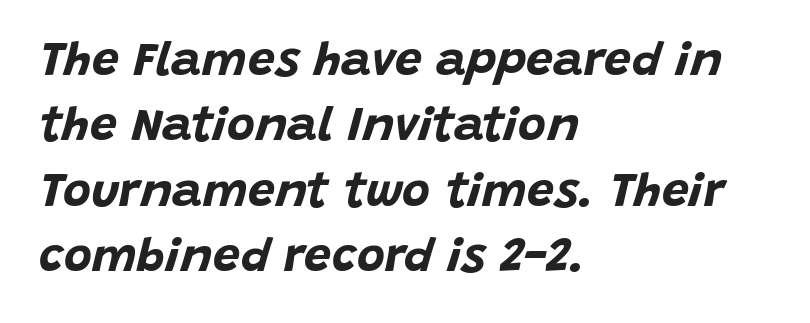
Q: Is the text bold? A: Yes.
Q: Is the text italic (slanted)? A: Yes, it leans right by about 15 degrees.
Q: Is the text underlined? A: No.
Q: How is the paragraph aligned? A: Left-aligned.
Q: Is the spacing between letters normal or unusually wide? A: Normal.
Q: Is the spacing between lines tight, normal or loose? A: Normal.
Q: Width (condensed, normal, or wide)? A: Normal.
Q: Stroke contrast? A: Low.
Q: x-height? A: Large.
Q: Monospaced? A: No.
